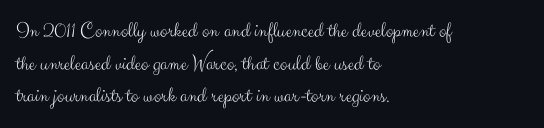
The image shows 22 px text type; set left-aligned, normal line spacing (1.48x), normal letter spacing, not underlined.
